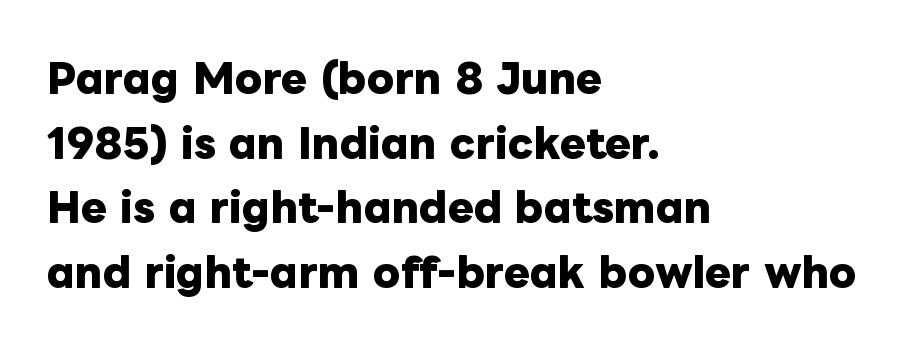
{"italic": "no", "bold": "yes", "weight": "heavy", "width": "normal", "stroke_contrast": "low", "x_height": "medium", "monospaced": "no", "underline": "no", "align": "left", "line_spacing": "normal", "line_spacing_ratio": 1.66, "letter_spacing": "normal", "letter_spacing_em": 0.0, "glyph_px": 39}
